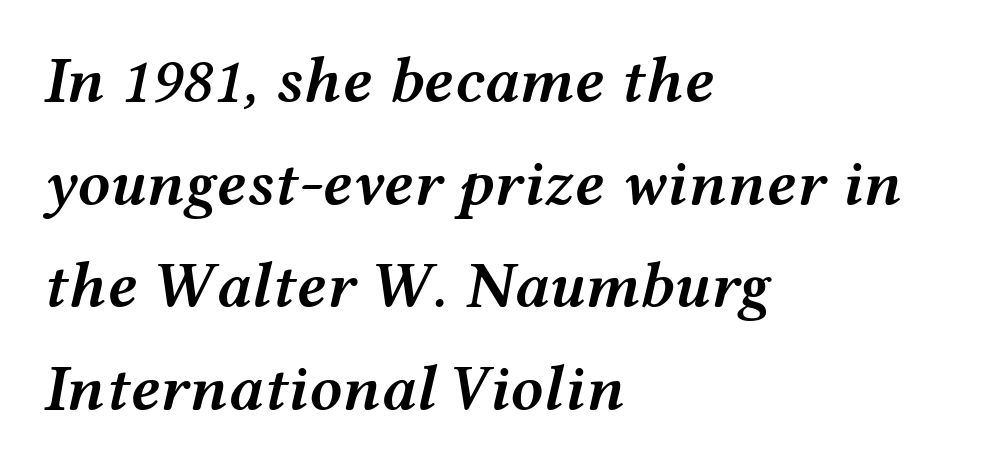
The image shows 65 px semibold, wide type, italic (leaning right); set left-aligned, normal line spacing (1.58x), normal letter spacing, not underlined; medium stroke contrast and a medium x-height.
